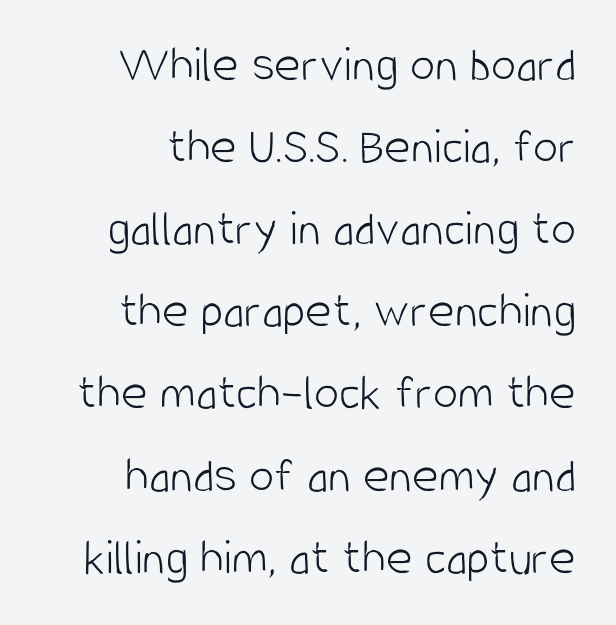
What kind of face is this? One without serifs — a sans. The lettering stays uniformly vertical, giving the passage a roman look. Rule under the text: the space is simply empty. In terms of leading, this rendering sits right in the middle. How are the letters spaced? Ordinarily, with no added tracking. Stroke thickness stays within the range of a standard reading face or lighter.
